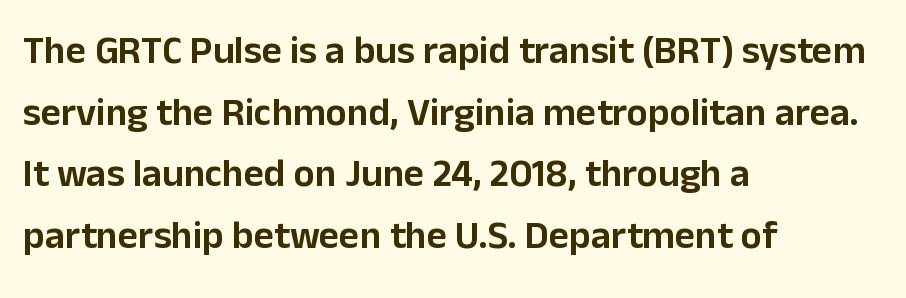
Q: Is the text italic (slanted)? A: No, it is upright.
Q: Is the typeface a serif or a sans-serif typeface? A: Sans-serif.
Q: Is the text underlined? A: No.
Q: How is the paragraph aligned? A: Left-aligned.
Q: Is the spacing between letters normal or unusually wide? A: Normal.
Q: Is the spacing between lines tight, normal or loose? A: Normal.
Q: Width (condensed, normal, or wide)? A: Normal.
Q: Stroke contrast? A: Low.
Q: x-height? A: Medium.
Q: Monospaced? A: No.
